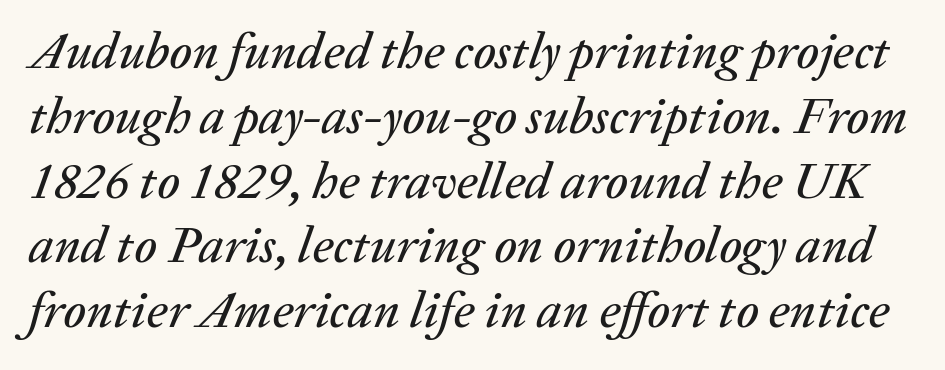
Q: Is the text italic (slanted)? A: Yes, it leans right by about 20 degrees.
Q: Is the text underlined? A: No.
Q: Is the spacing between letters normal or unusually wide? A: Normal.
Q: Is the spacing between lines tight, normal or loose? A: Normal.
Q: Width (condensed, normal, or wide)? A: Normal.
Q: Stroke contrast? A: Low.
Q: x-height? A: Medium.
Q: Monospaced? A: No.
